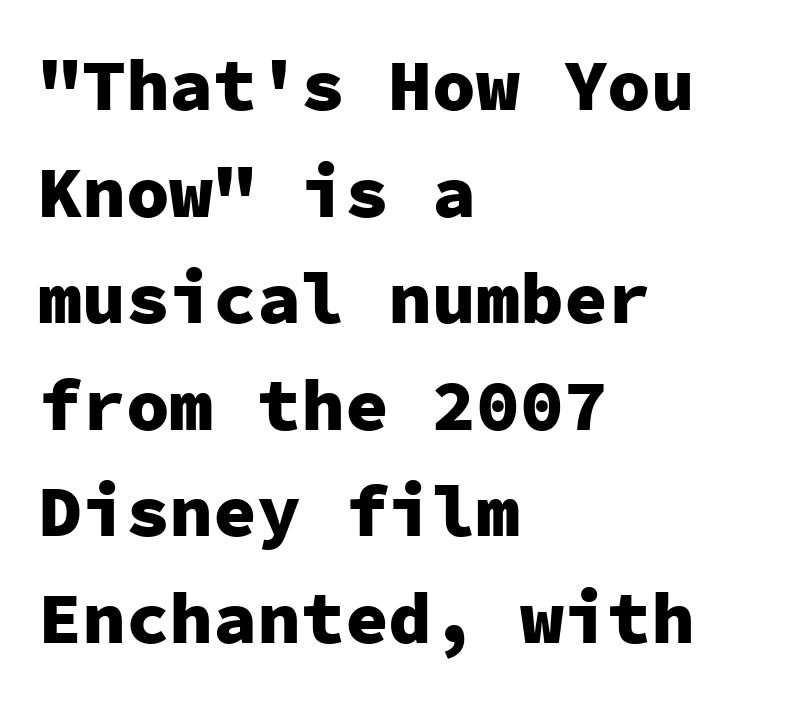
The image shows 73 px heavy sans-serif type, upright, monospaced; set left-aligned, normal line spacing (1.46x), normal letter spacing, not underlined; low stroke contrast and a medium x-height.
